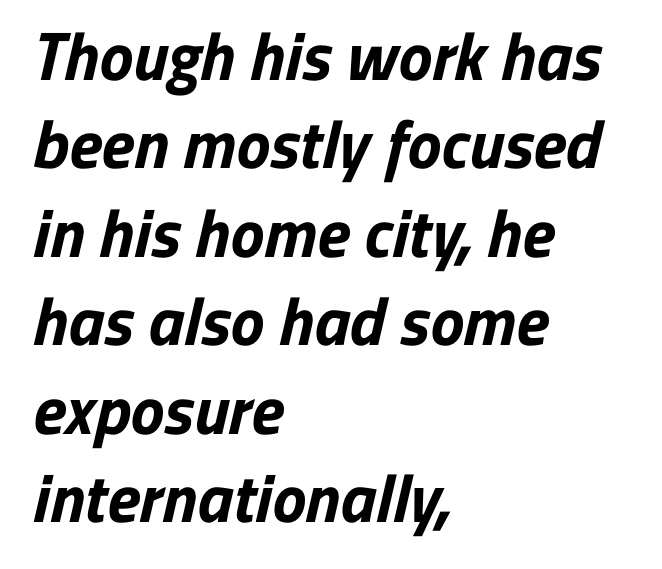
Q: Is the text bold? A: Yes.
Q: Is the typeface a serif or a sans-serif typeface? A: Sans-serif.
Q: Is the text underlined? A: No.
Q: How is the paragraph aligned? A: Left-aligned.
Q: Is the spacing between letters normal or unusually wide? A: Normal.
Q: Is the spacing between lines tight, normal or loose? A: Normal.
Q: Width (condensed, normal, or wide)? A: Normal.
Q: Stroke contrast? A: Low.
Q: x-height? A: Medium.
Q: Monospaced? A: No.
